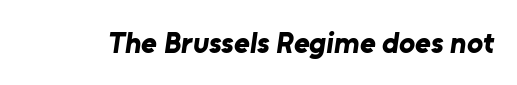
Is the type bold? Yes — the strokes are clearly thick and heavy. This rendering employs a face without finishing strokes, i.e., a sans-serif. Letter spacing: default. Just letters on the line, the space beneath them empty. A typesetter would call this proportional, since set widths differ per character.
